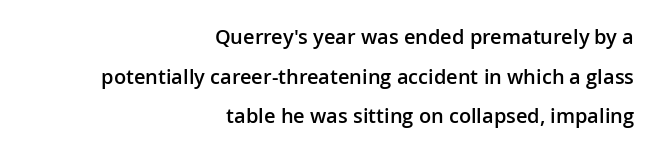
Q: Is the text bold? A: Semi-bold.
Q: Is the text italic (slanted)? A: No, it is upright.
Q: Is the text underlined? A: No.
Q: How is the paragraph aligned? A: Right-aligned.
Q: Is the spacing between letters normal or unusually wide? A: Normal.
Q: Is the spacing between lines tight, normal or loose? A: Loose.
